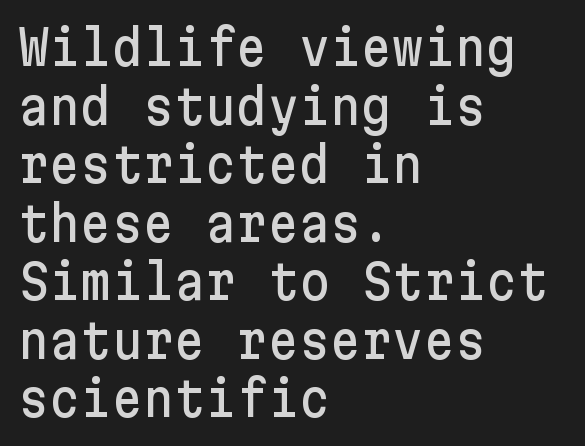
{"serif": "no", "italic": "no", "width": "normal", "stroke_contrast": "low", "x_height": "medium", "underline": "no", "align": "left", "line_spacing_ratio": 1.22, "letter_spacing": "normal", "letter_spacing_em": 0.0, "glyph_px": 48}
